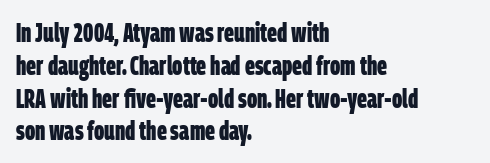
The image shows 26 px bold type; set left-aligned, normal line spacing (1.26x), normal letter spacing, not underlined.
